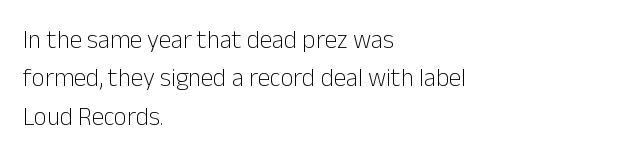
This sample uses an upright cut, with every glyph sitting square on the baseline. The string is rendered with underlining switched off. Tracking value appears to be zero — textbook default spacing. The lines in this sample share a left origin and differ only in where they stop. Vertical spacing — default.
